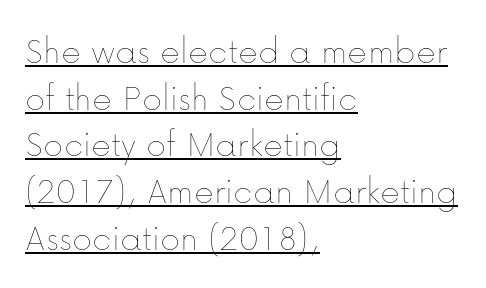
The image shows 38 px thin type, upright; set left-aligned, line spacing 1.23x, normal letter spacing, underlined; low stroke contrast and a medium x-height.
